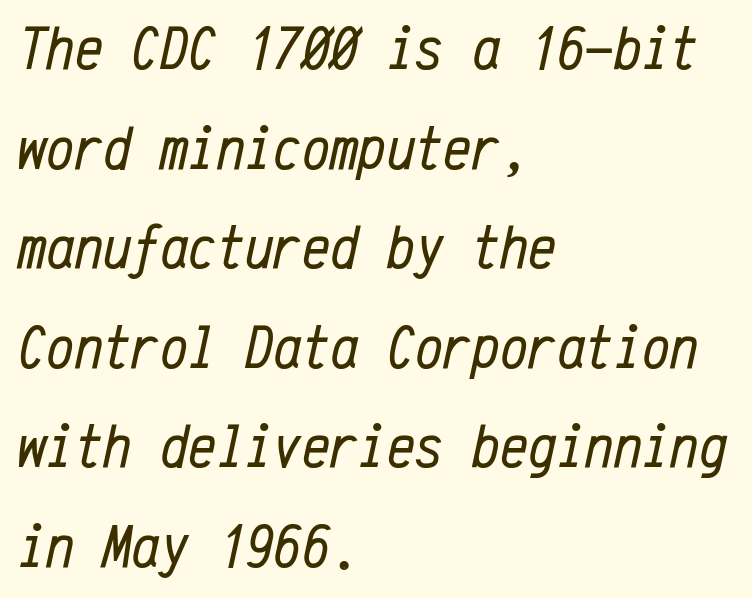
{"italic": "yes", "lean": "right", "slant_degrees": 12, "bold": "no", "weight": "regular", "width": "condensed", "stroke_contrast": "low", "x_height": "medium", "monospaced": "yes", "underline": "no", "align": "left", "line_spacing": "normal", "line_spacing_ratio": 1.58, "letter_spacing": "normal", "letter_spacing_em": 0.0, "glyph_px": 63}
